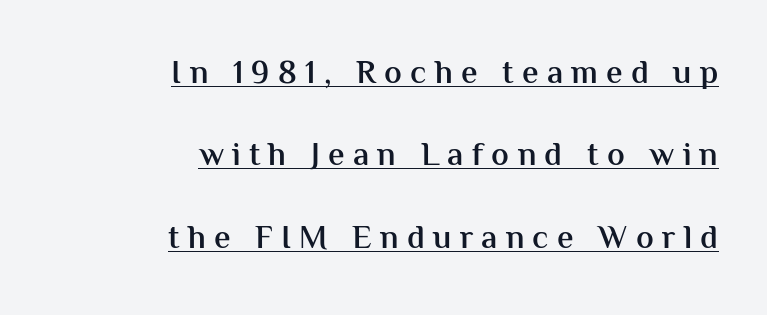
The image shows 33 px semibold sans-serif type, upright; set right-aligned, loose line spacing (2.5x), unusually wide letter spacing (+0.25 em), underlined; medium stroke contrast and a medium x-height.
